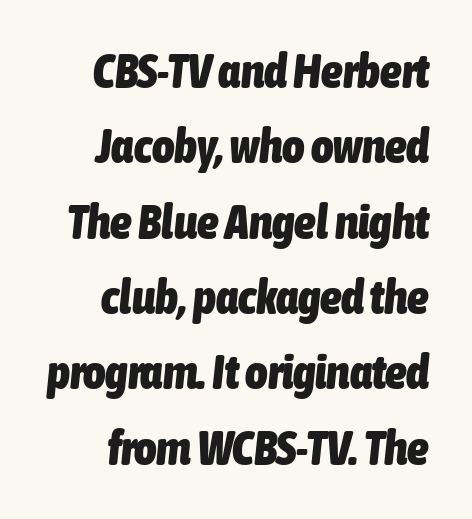
{"italic": "yes", "lean": "right", "slant_degrees": 6, "bold": "yes", "weight": "heavy", "width": "condensed", "stroke_contrast": "low", "x_height": "medium", "monospaced": "no", "underline": "no", "align": "right", "line_spacing": "normal", "line_spacing_ratio": 1.57, "letter_spacing": "normal", "letter_spacing_em": 0.0, "glyph_px": 48}
